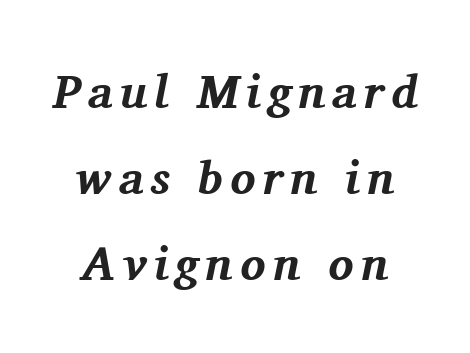
{"serif": "yes", "italic": "yes", "lean": "right", "slant_degrees": 11, "bold": "yes", "weight": "bold", "width": "normal", "stroke_contrast": "medium", "x_height": "medium", "monospaced": "no", "underline": "no", "line_spacing_ratio": 1.83, "glyph_px": 47}
